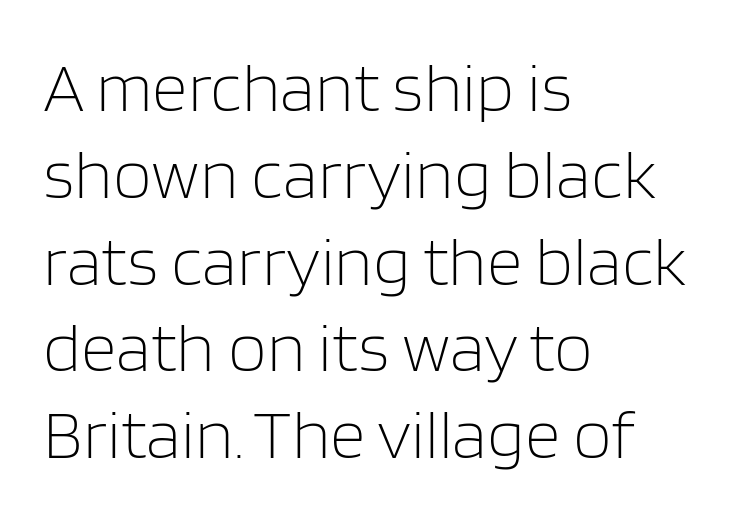
The image shows 70 px light sans-serif type, upright; set left-aligned, line spacing 1.24x, normal letter spacing, not underlined; low stroke contrast and a large x-height.
